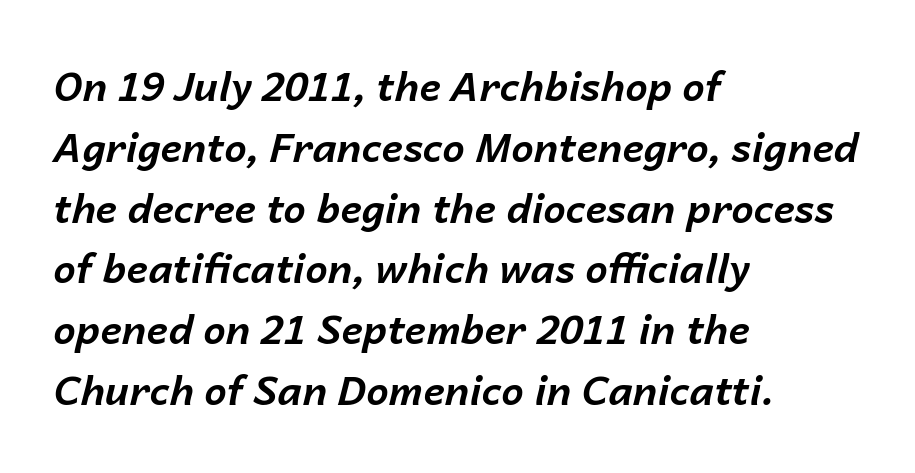
The image shows 40 px bold type, italic (leaning right); set left-aligned, normal line spacing (1.52x), normal letter spacing, not underlined; low stroke contrast and a medium x-height.
